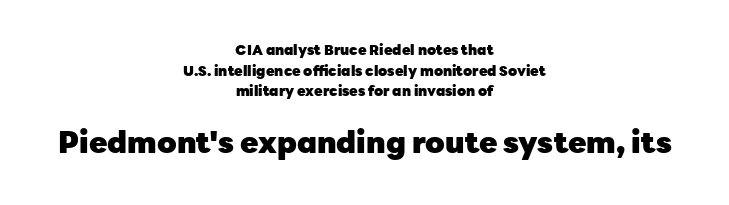
Q: Is the text bold? A: Yes.
Q: Is the text italic (slanted)? A: No, it is upright.
Q: Is the typeface a serif or a sans-serif typeface? A: Sans-serif.
Q: Is the text underlined? A: No.
Q: How is the paragraph aligned? A: Centered.
Q: Is the spacing between letters normal or unusually wide? A: Normal.
Q: Is the spacing between lines tight, normal or loose? A: Normal.
Q: Which block of text is set in a larger size, the first (top) or the second (bottom)? A: The second (bottom) one.
Q: Width (condensed, normal, or wide)? A: Normal.
Q: Stroke contrast? A: Low.
Q: x-height? A: Medium.
Q: Monospaced? A: No.
